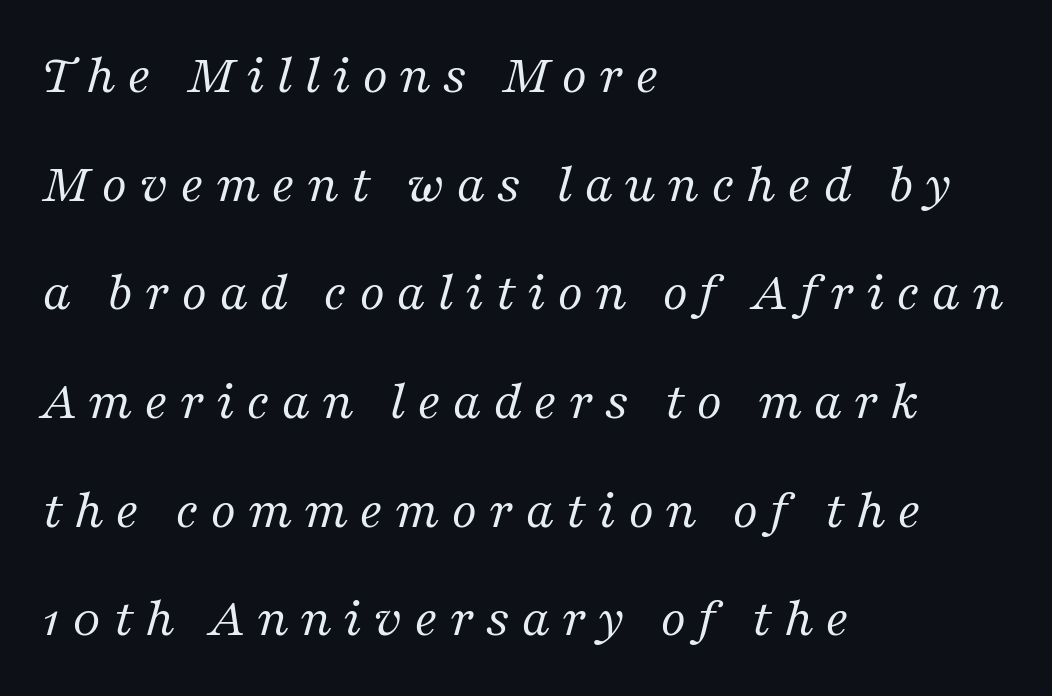
{"serif": "yes", "italic": "yes", "lean": "right", "slant_degrees": 16, "bold": "no", "weight": "regular", "width": "normal", "stroke_contrast": "medium", "x_height": "medium", "monospaced": "no", "underline": "no", "align": "left", "line_spacing": "loose", "line_spacing_ratio": 1.94, "letter_spacing": "wide", "letter_spacing_em": 0.2, "glyph_px": 56}
